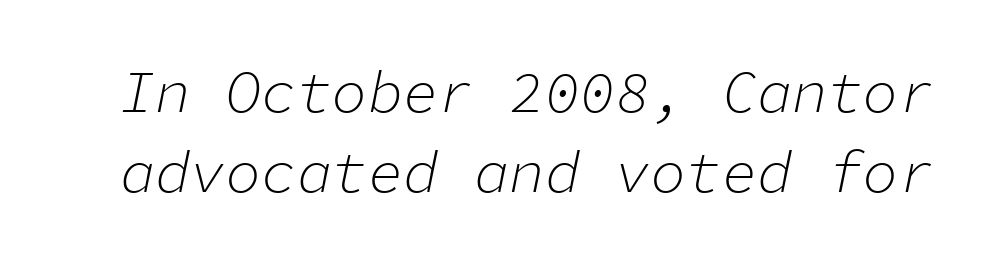
The image shows 59 px light type, italic (leaning right), monospaced; set normal line spacing (1.35x), normal letter spacing, not underlined; low stroke contrast and a medium x-height.
